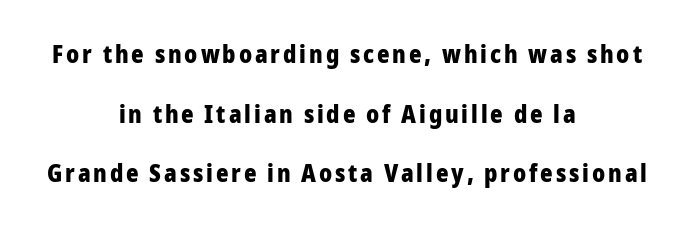
Q: Is the text bold? A: Yes.
Q: Is the text italic (slanted)? A: No, it is upright.
Q: Is the text underlined? A: No.
Q: How is the paragraph aligned? A: Centered.
Q: Is the spacing between lines tight, normal or loose? A: Loose.
